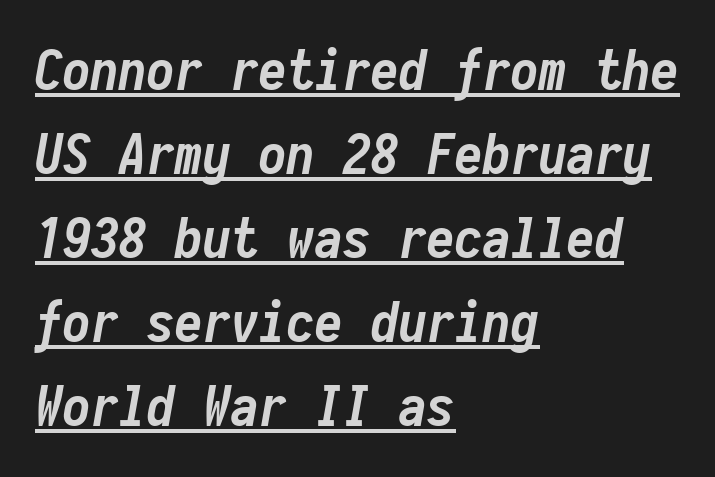
Q: Is the text bold? A: Yes.
Q: Is the text italic (slanted)? A: Yes, it leans right by about 10 degrees.
Q: Is the text underlined? A: Yes.
Q: How is the paragraph aligned? A: Left-aligned.
Q: Is the spacing between letters normal or unusually wide? A: Normal.
Q: Is the spacing between lines tight, normal or loose? A: Normal.
Q: Width (condensed, normal, or wide)? A: Condensed.
Q: Stroke contrast? A: Low.
Q: x-height? A: Medium.
Q: Monospaced? A: Yes.
